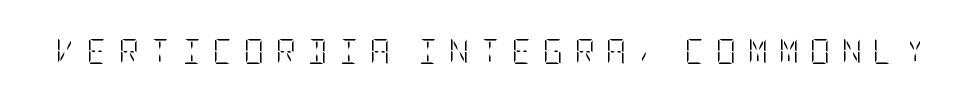
Spacing between characters has been opened up far beyond the box default. Check the space under the baseline: it is left empty. The axis of the letterforms is exactly vertical. The typesetting does not lean heavy: it is not bold.
